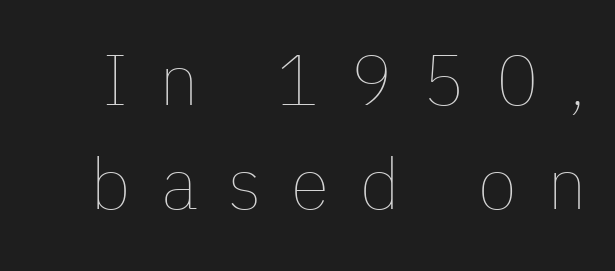
The image shows 71 px thin type, upright; set normal line spacing (1.46x), unusually wide letter spacing (+0.43 em), not underlined; low stroke contrast and a medium x-height.
